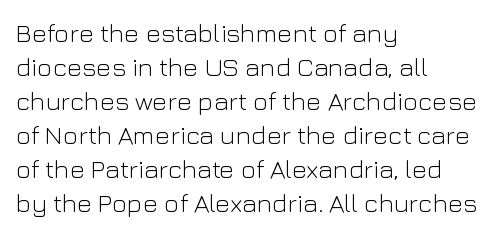
{"italic": "no", "bold": "no", "underline": "no", "align": "left", "line_spacing": "normal", "line_spacing_ratio": 1.31, "letter_spacing": "normal", "letter_spacing_em": 0.0, "glyph_px": 26}
